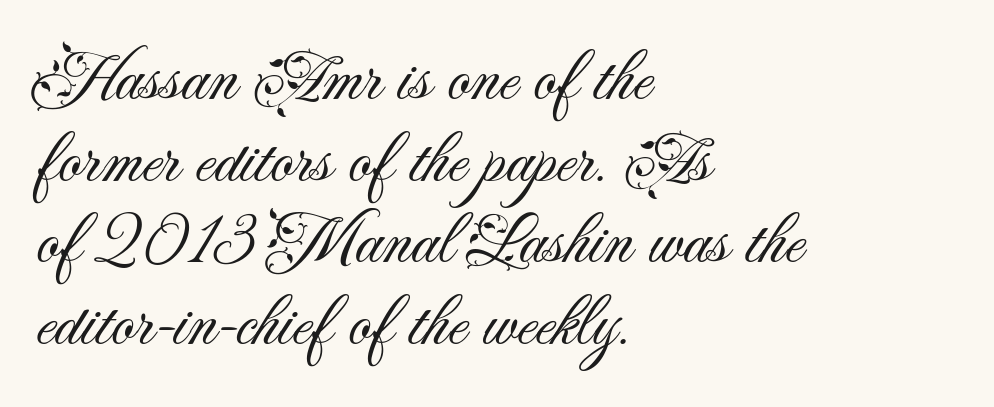
Q: Is the text bold? A: No.
Q: Is the text italic (slanted)? A: Yes.
Q: Is the typeface a serif or a sans-serif typeface? A: Sans-serif.
Q: Is the text underlined? A: No.
Q: How is the paragraph aligned? A: Left-aligned.
Q: Is the spacing between letters normal or unusually wide? A: Normal.
Q: Is the spacing between lines tight, normal or loose? A: Tight.
Q: Width (condensed, normal, or wide)? A: Normal.
Q: Stroke contrast? A: Medium.
Q: x-height? A: Small.
Q: Monospaced? A: No.
